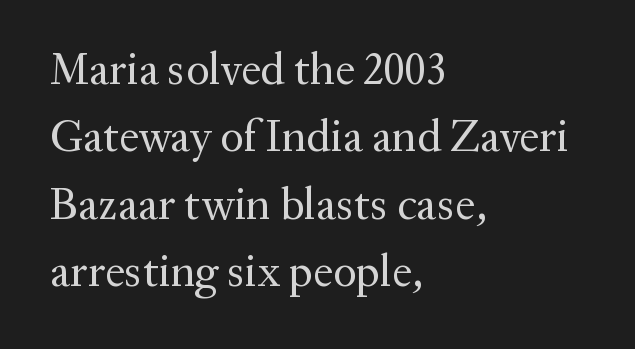
The ragged edge is on the right, which tells us the setting is flush left. Tracking value appears to be zero — textbook default spacing. The letterforms sit at book weight or below. Whoever set this chose a conventional vertical rhythm. Nope, not italic — everything's standing straight. A serif font was chosen for this passage.
